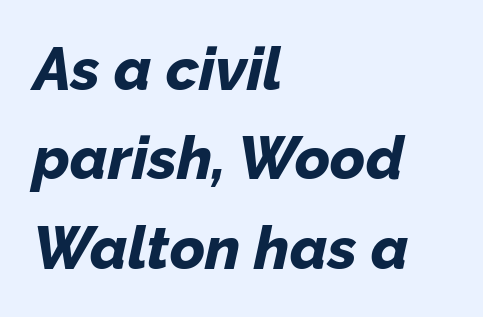
The image shows 60 px bold type, italic (leaning right); set left-aligned, normal line spacing (1.49x), normal letter spacing, not underlined; low stroke contrast and a medium x-height.
